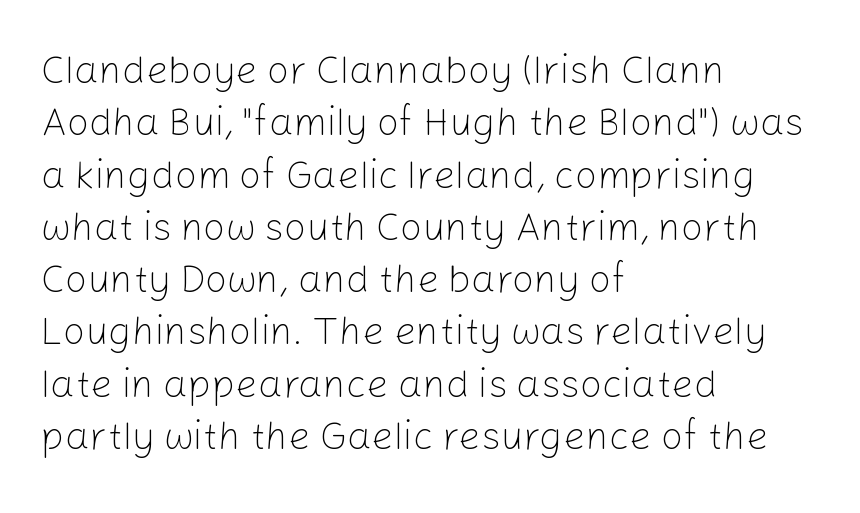
Does extra space separate the letters? No, they use regular spacing. A typesetter would mark this as roman, not italic. The line-height multiplier appears to be the usual default. This rendering features lettering with no underline.
